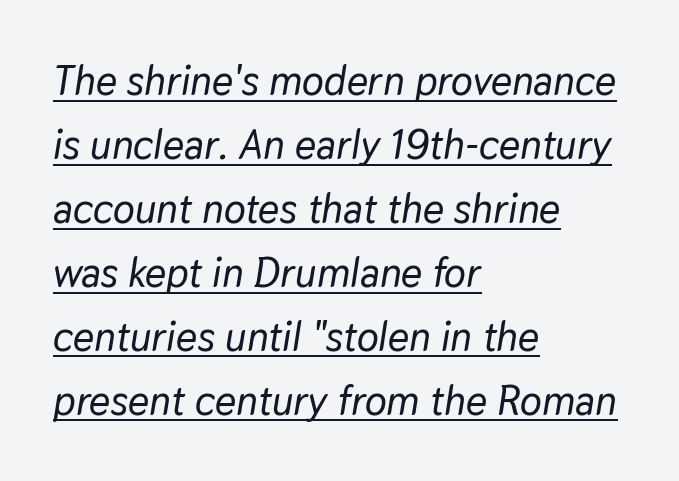
{"italic": "yes", "lean": "right", "slant_degrees": 9, "width": "normal", "stroke_contrast": "low", "x_height": "medium", "monospaced": "no", "underline": "yes", "align": "left", "line_spacing": "normal", "line_spacing_ratio": 1.56, "letter_spacing": "normal", "letter_spacing_em": 0.0, "glyph_px": 41}
